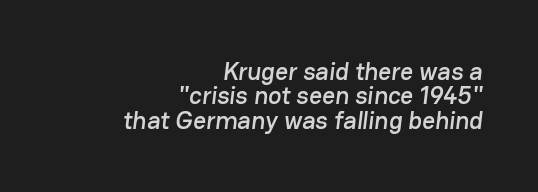
Q: Is the text underlined? A: No.
Q: How is the paragraph aligned? A: Right-aligned.
Q: Is the spacing between letters normal or unusually wide? A: Normal.
Q: Is the spacing between lines tight, normal or loose? A: Tight.
